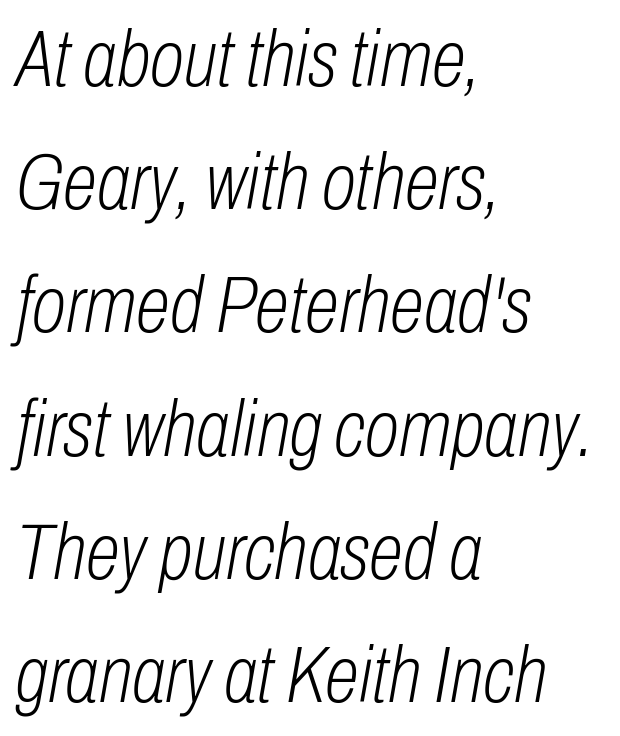
{"italic": "yes", "lean": "right", "slant_degrees": 10, "bold": "no", "weight": "light", "width": "condensed", "stroke_contrast": "low", "x_height": "medium", "monospaced": "no", "underline": "no", "align": "left", "line_spacing": "normal", "line_spacing_ratio": 1.56, "letter_spacing": "normal", "letter_spacing_em": 0.0, "glyph_px": 79}
